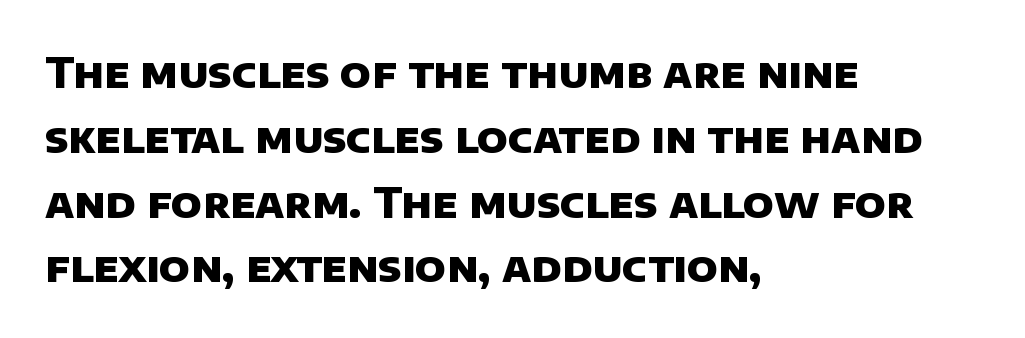
Q: Is the text bold? A: Yes.
Q: Is the typeface a serif or a sans-serif typeface? A: Sans-serif.
Q: Is the text underlined? A: No.
Q: How is the paragraph aligned? A: Left-aligned.
Q: Is the spacing between letters normal or unusually wide? A: Normal.
Q: Is the spacing between lines tight, normal or loose? A: Normal.
Q: Width (condensed, normal, or wide)? A: Normal.
Q: Stroke contrast? A: Low.
Q: x-height? A: Large.
Q: Monospaced? A: No.
